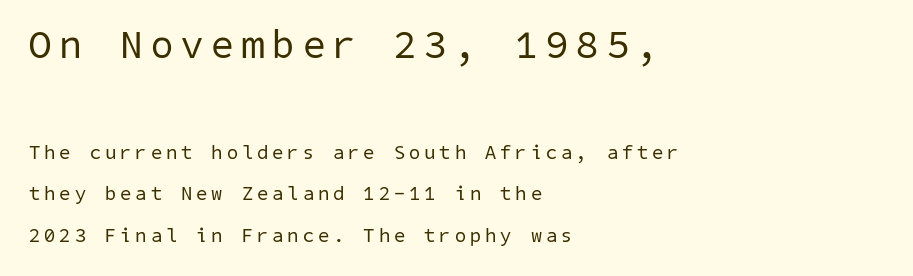
Q: Is the text bold? A: No.
Q: Is the typeface a serif or a sans-serif typeface? A: Sans-serif.
Q: Is the text underlined? A: No.
Q: How is the paragraph aligned? A: Left-aligned.
Q: Is the spacing between letters normal or unusually wide? A: Unusually wide.
Q: Is the spacing between lines tight, normal or loose? A: Loose.
Q: Which block of text is set in a larger size, the first (top) or the second (bottom)? A: The first (top) one.
Q: Width (condensed, normal, or wide)? A: Normal.
Q: Stroke contrast? A: Low.
Q: x-height? A: Medium.
